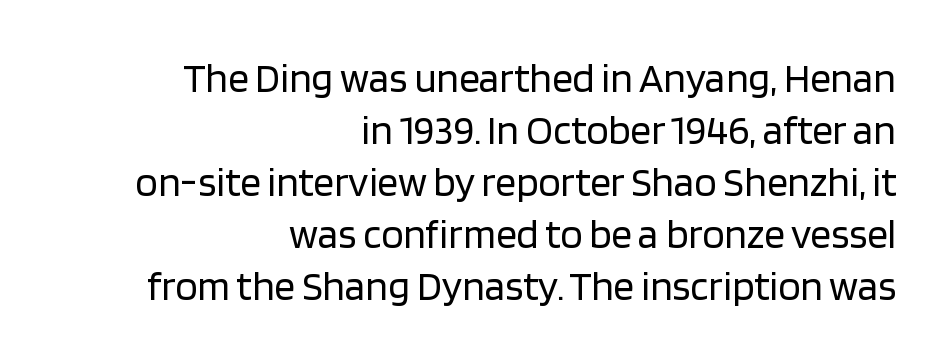
Spacing verdict: proportional, widths tailored to each character. Notice how descenders clear the ascenders below comfortably — that's standard leading. Characters remain perfectly vertical along every line. Nope, no serifs anywhere on these letters. Bold? No — there's no thickening of the strokes.
